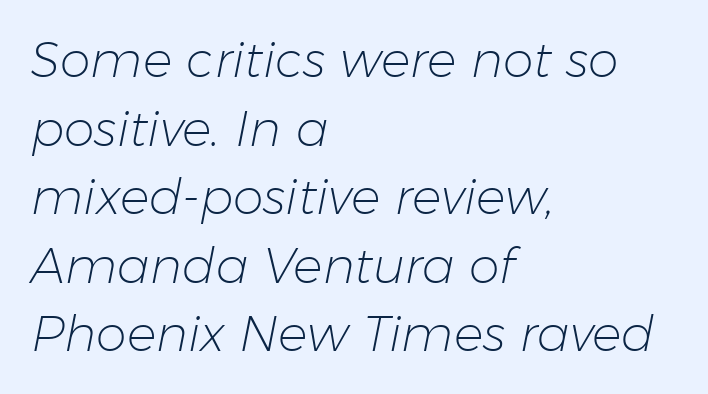
{"italic": "yes", "lean": "right", "slant_degrees": 11, "bold": "no", "weight": "light", "width": "normal", "stroke_contrast": "low", "x_height": "medium", "monospaced": "no", "underline": "no", "align": "left", "line_spacing": "normal", "line_spacing_ratio": 1.4, "letter_spacing": "normal", "letter_spacing_em": 0.0, "glyph_px": 49}
